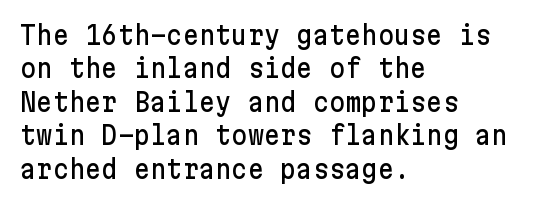
{"italic": "no", "underline": "no", "align": "left", "line_spacing": "normal", "line_spacing_ratio": 1.34, "letter_spacing": "normal", "letter_spacing_em": 0.0, "glyph_px": 25}
